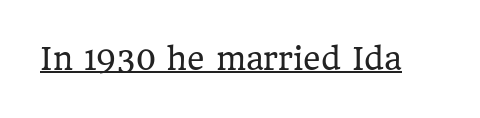
Here the designer chose a conventional face with non-uniform glyph widths. The characters are drawn with everyday or finer stroke widths. Does the lettering tilt? It doesn't — this is upright. This rendering leaves character spacing at its baseline value. In designer terms, the underline attribute is active on this setting.
